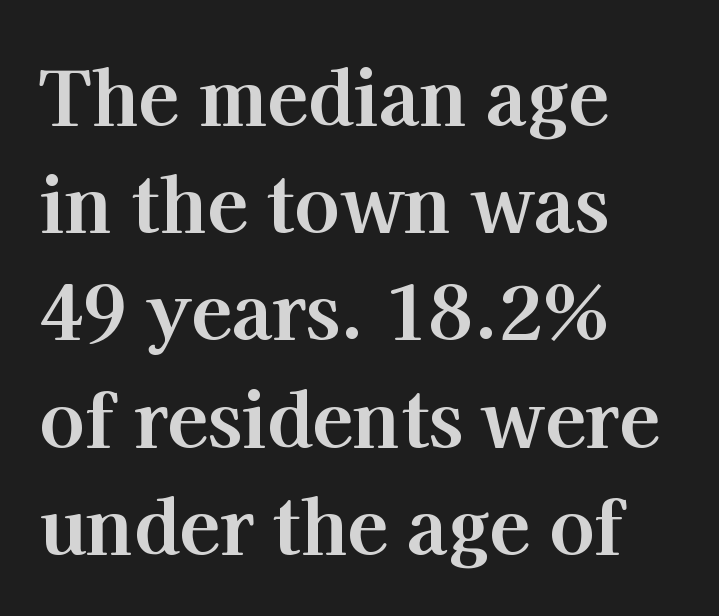
{"serif": "yes", "italic": "no", "bold": "yes", "weight": "bold", "width": "normal", "stroke_contrast": "high", "x_height": "medium", "monospaced": "no", "underline": "no", "align": "left", "line_spacing": "normal", "line_spacing_ratio": 1.43, "letter_spacing": "normal", "letter_spacing_em": 0.0, "glyph_px": 75}
